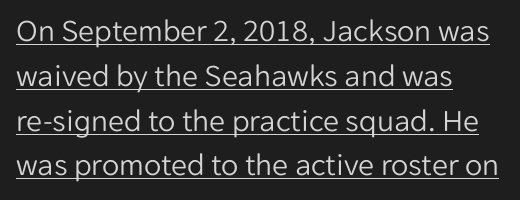
The image shows 32 px light sans-serif type, upright; set left-aligned, normal line spacing (1.4x), normal letter spacing, underlined; low stroke contrast and a medium x-height.
